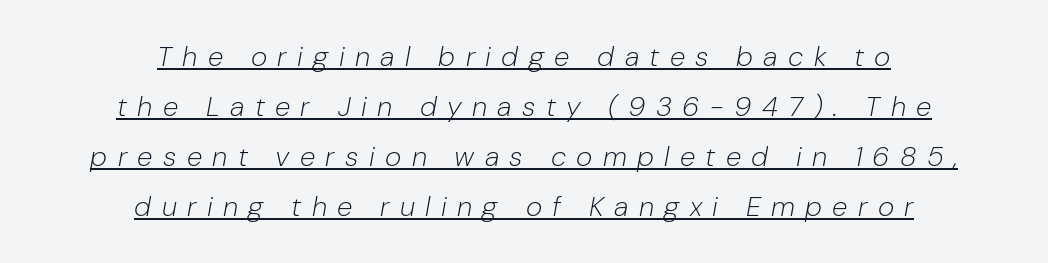
The image shows 28 px light type, italic (leaning right); set centered, line spacing 1.78x, unusually wide letter spacing (+0.37 em), underlined; low stroke contrast and a medium x-height.
